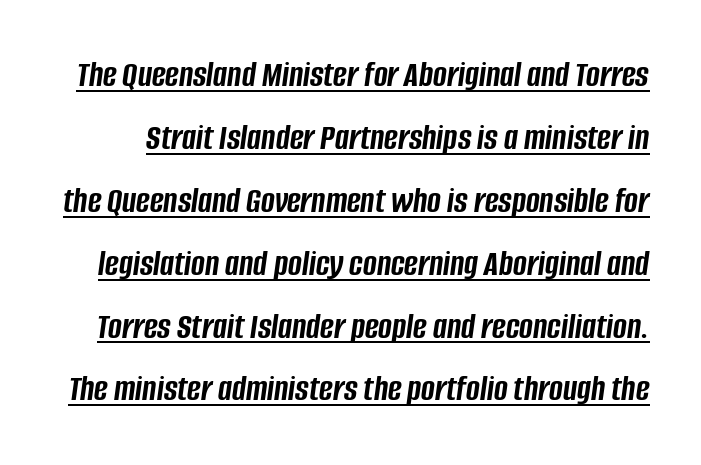
Q: Is the text bold? A: Yes.
Q: Is the text italic (slanted)? A: Yes, it leans right by about 8 degrees.
Q: Is the text underlined? A: Yes.
Q: Is the spacing between letters normal or unusually wide? A: Normal.
Q: Is the spacing between lines tight, normal or loose? A: Normal.
Q: Width (condensed, normal, or wide)? A: Condensed.
Q: Stroke contrast? A: Low.
Q: x-height? A: Large.
Q: Monospaced? A: No.
